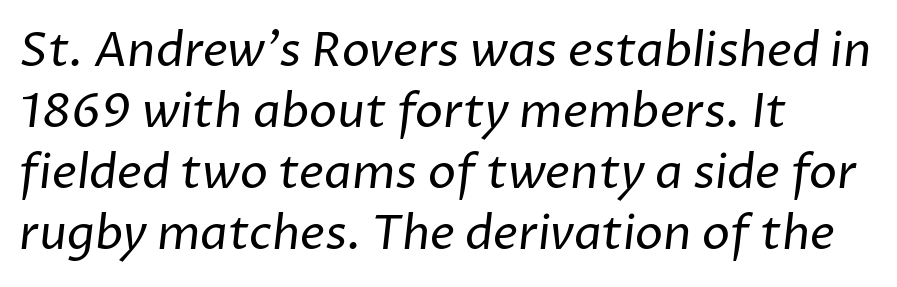
{"serif": "no", "bold": "no", "weight": "regular", "width": "normal", "stroke_contrast": "low", "x_height": "medium", "monospaced": "no", "underline": "no", "align": "left", "line_spacing": "normal", "line_spacing_ratio": 1.3, "letter_spacing": "normal", "letter_spacing_em": 0.0, "glyph_px": 47}
